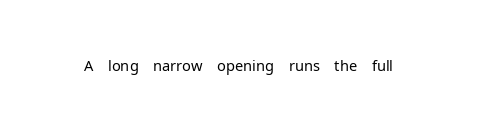
The image shows 30 px light sans-serif type, upright; set normal letter spacing, not underlined; low stroke contrast and a medium x-height.
